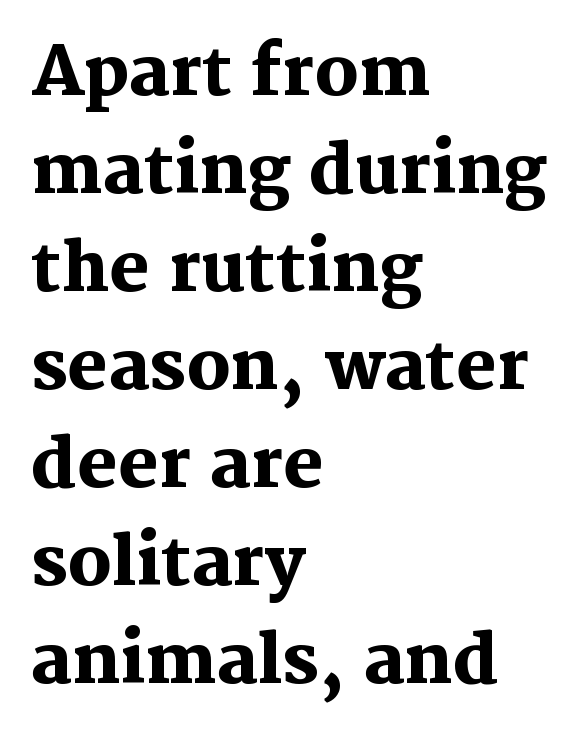
Q: Is the text bold? A: Yes.
Q: Is the text italic (slanted)? A: No, it is upright.
Q: Is the typeface a serif or a sans-serif typeface? A: Serif.
Q: Is the text underlined? A: No.
Q: How is the paragraph aligned? A: Left-aligned.
Q: Is the spacing between letters normal or unusually wide? A: Normal.
Q: Is the spacing between lines tight, normal or loose? A: Normal.
Q: Width (condensed, normal, or wide)? A: Normal.
Q: Stroke contrast? A: Medium.
Q: x-height? A: Medium.
Q: Monospaced? A: No.
